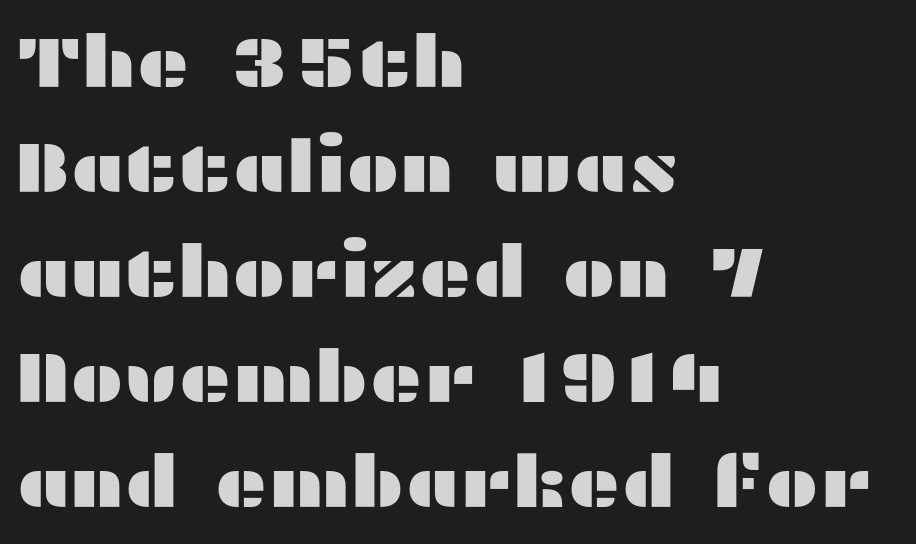
Q: Is the text italic (slanted)? A: No, it is upright.
Q: Is the typeface a serif or a sans-serif typeface? A: Sans-serif.
Q: Is the text underlined? A: No.
Q: How is the paragraph aligned? A: Left-aligned.
Q: Is the spacing between letters normal or unusually wide? A: Normal.
Q: Is the spacing between lines tight, normal or loose? A: Normal.
Q: Width (condensed, normal, or wide)? A: Wide.
Q: Stroke contrast? A: Medium.
Q: x-height? A: Medium.
Q: Monospaced? A: No.
